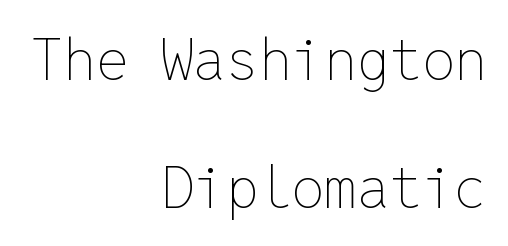
Q: Is the text bold? A: No.
Q: Is the text italic (slanted)? A: No, it is upright.
Q: Is the text underlined? A: No.
Q: How is the paragraph aligned? A: Right-aligned.
Q: Is the spacing between letters normal or unusually wide? A: Normal.
Q: Is the spacing between lines tight, normal or loose? A: Loose.
Q: Width (condensed, normal, or wide)? A: Normal.
Q: Stroke contrast? A: Low.
Q: x-height? A: Medium.
Q: Monospaced? A: Yes.
